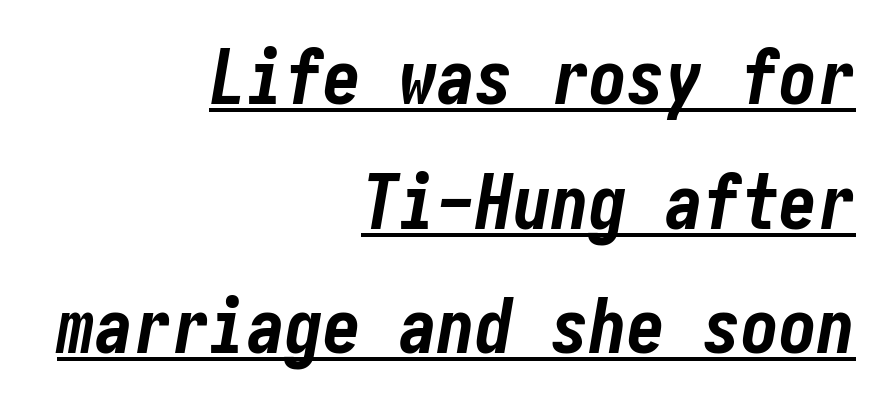
{"italic": "yes", "lean": "right", "slant_degrees": 10, "bold": "yes", "weight": "bold", "width": "condensed", "stroke_contrast": "low", "x_height": "medium", "underline": "yes", "align": "right", "line_spacing": "normal", "line_spacing_ratio": 1.64, "letter_spacing": "normal", "letter_spacing_em": 0.0, "glyph_px": 76}
